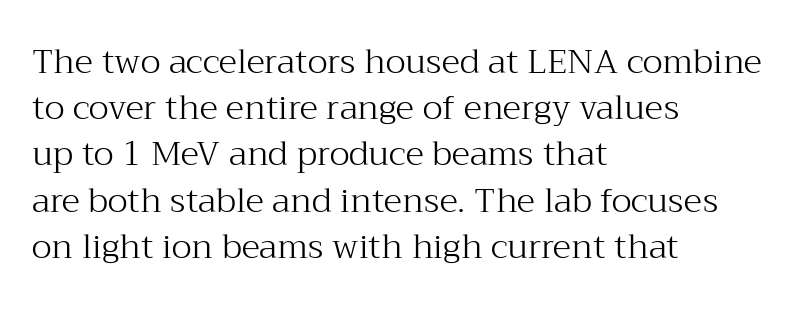
The image shows 34 px light serif type, upright; set left-aligned, normal line spacing (1.36x), normal letter spacing, not underlined; medium stroke contrast and a medium x-height.
